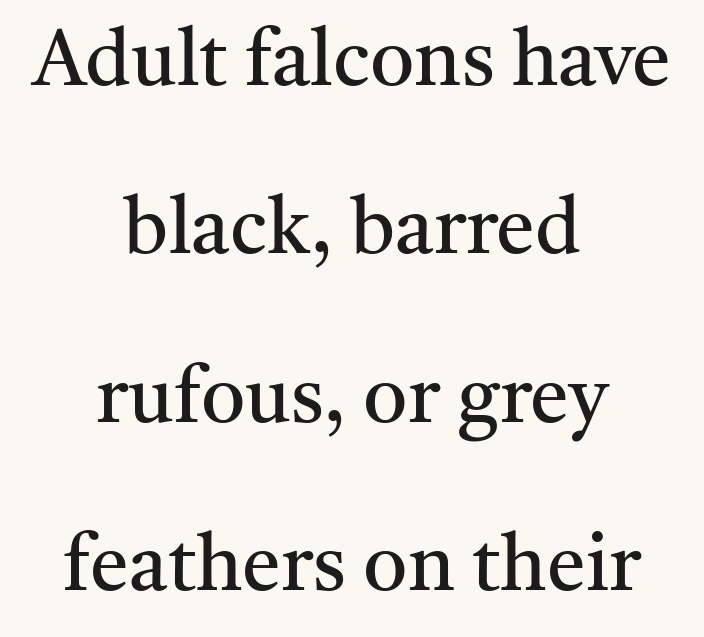
Summary of weight: not heavy and not bold. Unlike italic type, these characters show no tilt at all. Widely set lines give the paragraph a tall, airy silhouette. The passage shown is typed in a proportional face where columns would drift. These lines keep a tight, regular rhythm from letter to letter.
